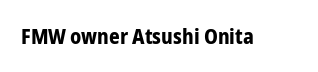
{"italic": "no", "bold": "yes", "underline": "no", "letter_spacing": "normal", "letter_spacing_em": 0.0, "glyph_px": 21}
